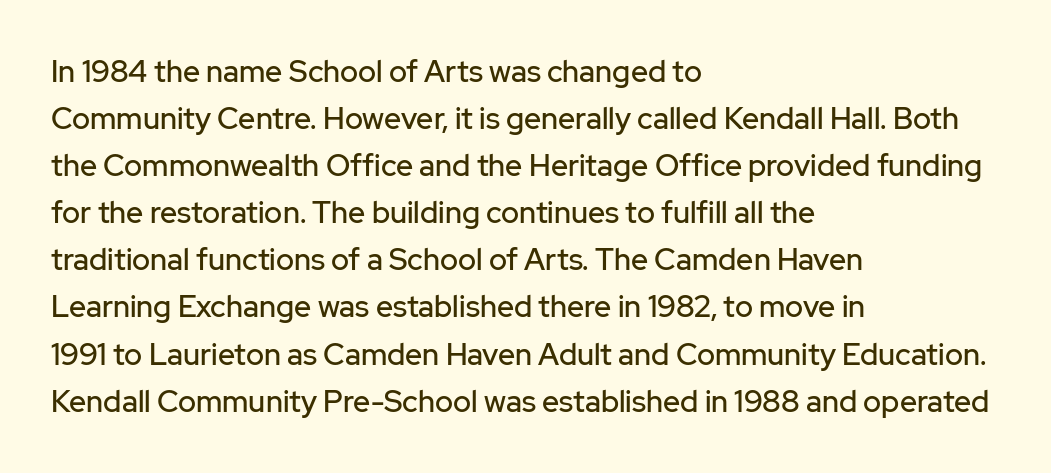
Q: Is the text italic (slanted)? A: No, it is upright.
Q: Is the typeface a serif or a sans-serif typeface? A: Sans-serif.
Q: Is the text underlined? A: No.
Q: How is the paragraph aligned? A: Left-aligned.
Q: Is the spacing between letters normal or unusually wide? A: Normal.
Q: Is the spacing between lines tight, normal or loose? A: Normal.
Q: Width (condensed, normal, or wide)? A: Normal.
Q: Stroke contrast? A: Low.
Q: x-height? A: Medium.
Q: Monospaced? A: No.
